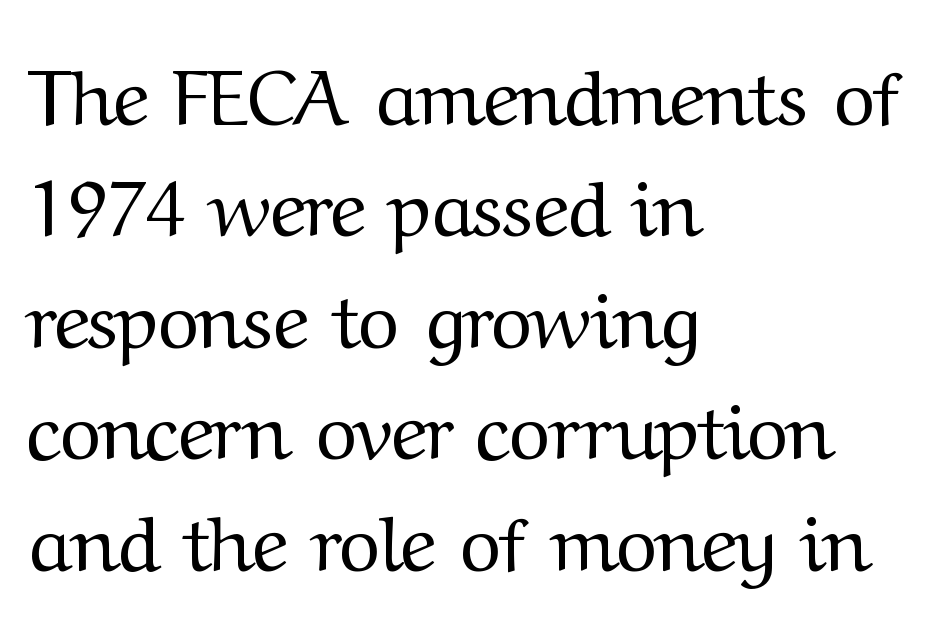
Q: Is the text bold? A: No.
Q: Is the text italic (slanted)? A: No, it is upright.
Q: Is the typeface a serif or a sans-serif typeface? A: Serif.
Q: Is the text underlined? A: No.
Q: How is the paragraph aligned? A: Left-aligned.
Q: Is the spacing between letters normal or unusually wide? A: Normal.
Q: Is the spacing between lines tight, normal or loose? A: Normal.
Q: Width (condensed, normal, or wide)? A: Normal.
Q: Stroke contrast? A: Medium.
Q: x-height? A: Medium.
Q: Monospaced? A: No.
